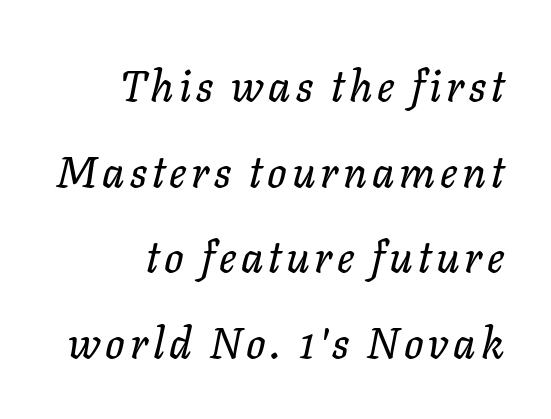
Q: Is the text italic (slanted)? A: Yes, it leans right by about 11 degrees.
Q: Is the text underlined? A: No.
Q: How is the paragraph aligned? A: Right-aligned.
Q: Is the spacing between lines tight, normal or loose? A: Loose.
Q: Width (condensed, normal, or wide)? A: Normal.
Q: Stroke contrast? A: Low.
Q: x-height? A: Medium.
Q: Monospaced? A: No.
